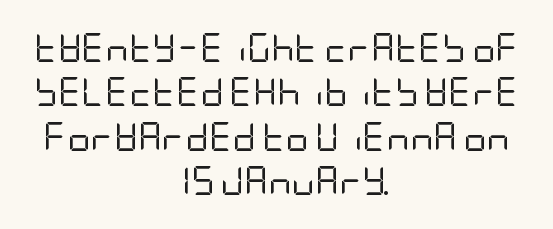
Q: Is the text bold? A: No.
Q: Is the text italic (slanted)? A: No, it is upright.
Q: Is the typeface a serif or a sans-serif typeface? A: Sans-serif.
Q: Is the text underlined? A: No.
Q: How is the paragraph aligned? A: Centered.
Q: Is the spacing between letters normal or unusually wide? A: Normal.
Q: Is the spacing between lines tight, normal or loose? A: Normal.
Q: Width (condensed, normal, or wide)? A: Condensed.
Q: Stroke contrast? A: Low.
Q: x-height? A: Large.
